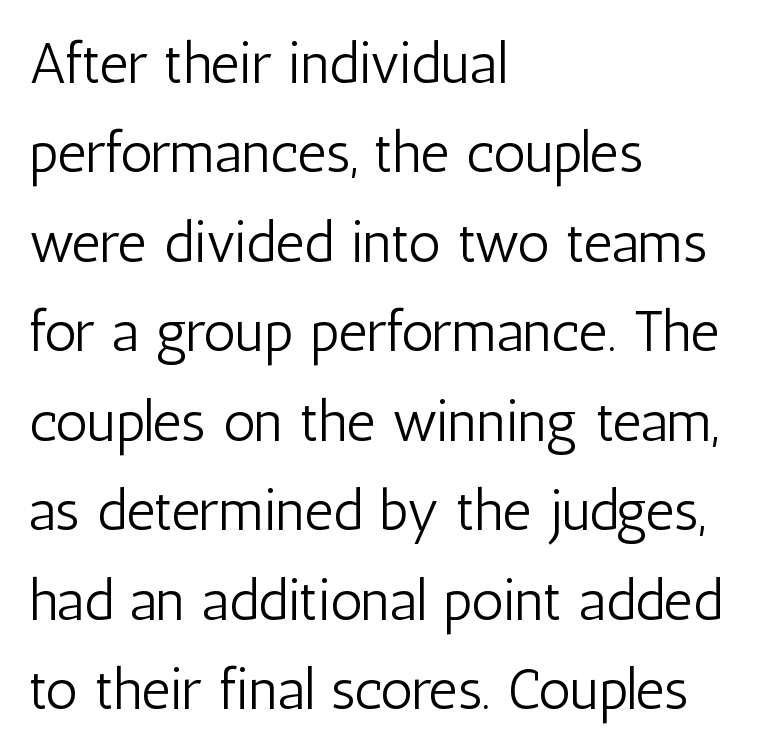
Q: Is the text bold? A: No.
Q: Is the text italic (slanted)? A: No, it is upright.
Q: Is the typeface a serif or a sans-serif typeface? A: Sans-serif.
Q: Is the text underlined? A: No.
Q: How is the paragraph aligned? A: Left-aligned.
Q: Is the spacing between letters normal or unusually wide? A: Normal.
Q: Is the spacing between lines tight, normal or loose? A: Normal.
Q: Width (condensed, normal, or wide)? A: Condensed.
Q: Stroke contrast? A: Low.
Q: x-height? A: Medium.
Q: Monospaced? A: No.
